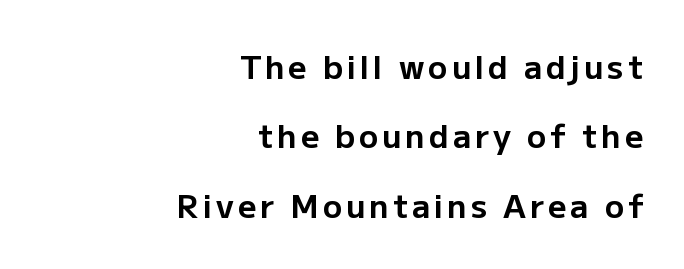
The image shows 32 px bold sans-serif type, upright; set right-aligned, loose line spacing (2.17x), not underlined; low stroke contrast and a medium x-height.
